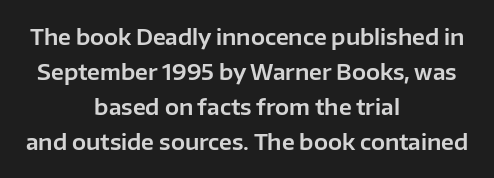
The image shows 21 px text type, upright; set centered, normal line spacing (1.66x), normal letter spacing, not underlined.
